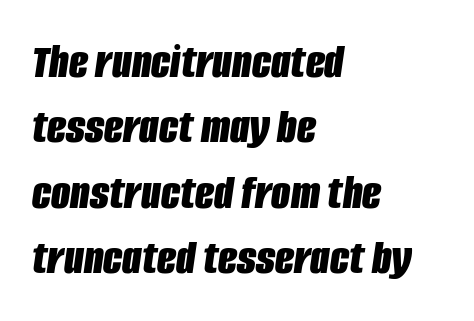
{"italic": "yes", "lean": "right", "slant_degrees": 8, "bold": "yes", "weight": "bold", "width": "condensed", "stroke_contrast": "low", "x_height": "large", "monospaced": "no", "underline": "no", "align": "left", "line_spacing": "normal", "line_spacing_ratio": 1.31, "letter_spacing": "normal", "letter_spacing_em": 0.0, "glyph_px": 50}
